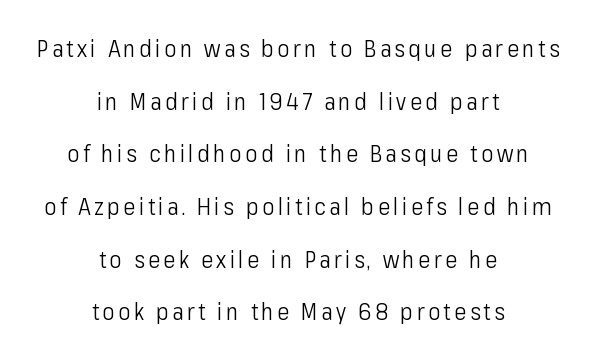
{"italic": "no", "bold": "no", "underline": "no", "align": "center", "line_spacing": "loose", "line_spacing_ratio": 2.29, "glyph_px": 23}
